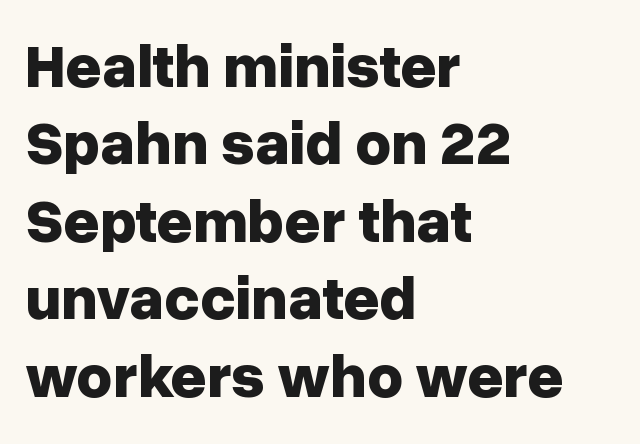
The image shows 62 px bold sans-serif type, upright; set left-aligned, normal line spacing (1.25x), normal letter spacing, not underlined; low stroke contrast and a medium x-height.
